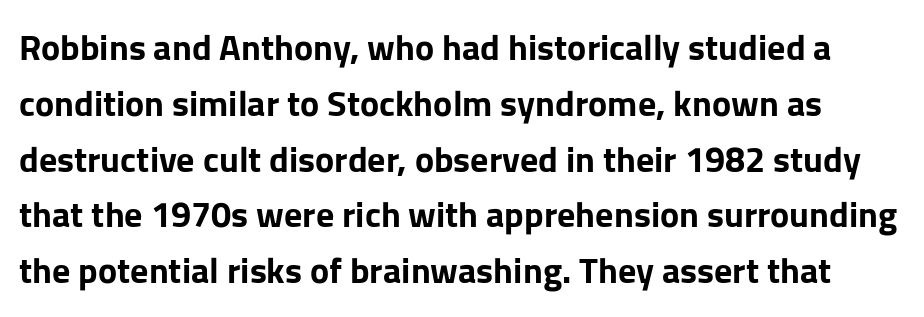
Q: Is the text bold? A: Yes.
Q: Is the text italic (slanted)? A: No, it is upright.
Q: Is the typeface a serif or a sans-serif typeface? A: Sans-serif.
Q: Is the text underlined? A: No.
Q: Is the spacing between letters normal or unusually wide? A: Normal.
Q: Is the spacing between lines tight, normal or loose? A: Normal.
Q: Width (condensed, normal, or wide)? A: Normal.
Q: Stroke contrast? A: Low.
Q: x-height? A: Medium.
Q: Monospaced? A: No.
